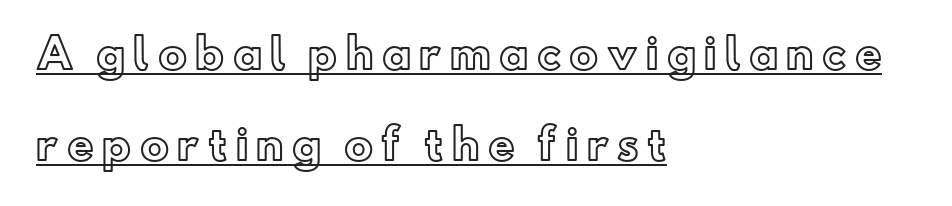
Compared with typical body copy, the letter spacing here is much looser. The letters stand straight up with perfectly vertical stems. These characters rest on top of a visible drawn line. Line beginnings align vertically; line endings do not. You could fit nearly another row in the gap between these rows.
